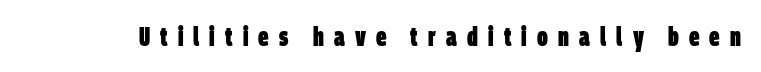
The passage shown is emphatically bold. Someone cranked the tracking dial way up on this one. The space directly below the letters is spotless.
